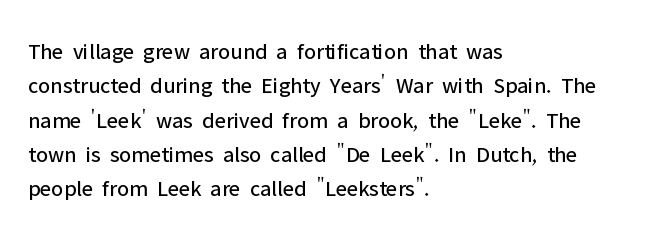
{"italic": "no", "bold": "no", "underline": "no", "align": "left", "line_spacing": "normal", "line_spacing_ratio": 1.49, "letter_spacing": "normal", "letter_spacing_em": 0.0, "glyph_px": 23}
